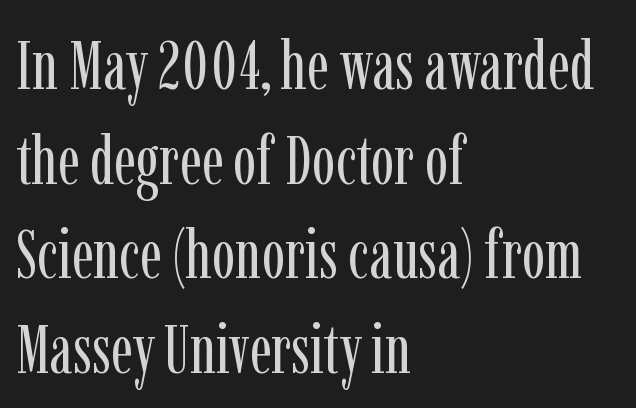
The image shows 69 px regular-weight, condensed serif type, upright; set left-aligned, normal line spacing (1.37x), normal letter spacing, not underlined; low stroke contrast and a medium x-height.
